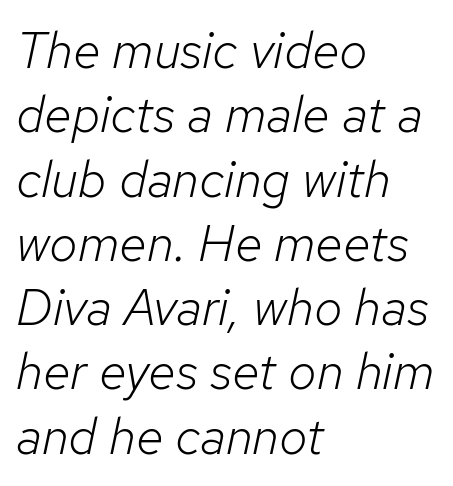
Q: Is the text bold? A: No.
Q: Is the text italic (slanted)? A: Yes, it leans right by about 12 degrees.
Q: Is the text underlined? A: No.
Q: How is the paragraph aligned? A: Left-aligned.
Q: Is the spacing between letters normal or unusually wide? A: Normal.
Q: Is the spacing between lines tight, normal or loose? A: Normal.
Q: Width (condensed, normal, or wide)? A: Normal.
Q: Stroke contrast? A: Low.
Q: x-height? A: Medium.
Q: Monospaced? A: No.
